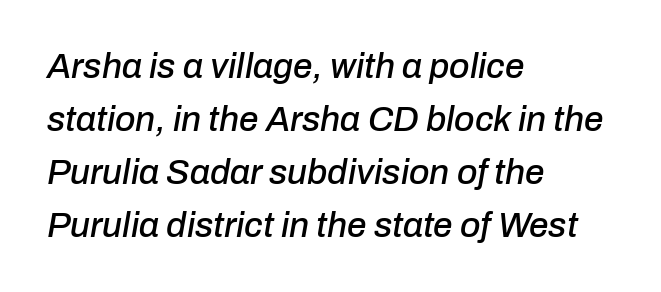
{"italic": "yes", "lean": "right", "slant_degrees": 10, "width": "normal", "stroke_contrast": "low", "x_height": "medium", "monospaced": "no", "underline": "no", "align": "left", "line_spacing": "normal", "line_spacing_ratio": 1.51, "letter_spacing": "normal", "letter_spacing_em": 0.0, "glyph_px": 35}
